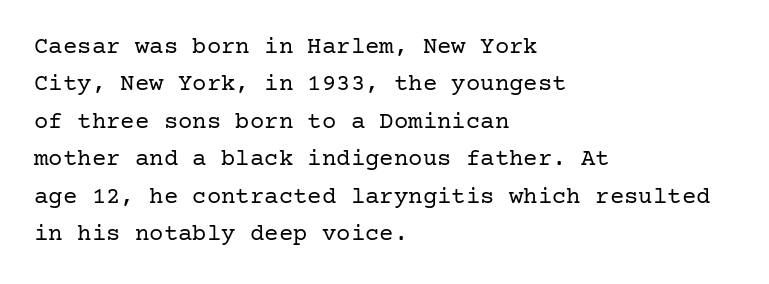
Q: Is the text bold? A: No.
Q: Is the text italic (slanted)? A: No, it is upright.
Q: Is the text underlined? A: No.
Q: How is the paragraph aligned? A: Left-aligned.
Q: Is the spacing between letters normal or unusually wide? A: Normal.
Q: Is the spacing between lines tight, normal or loose? A: Normal.
